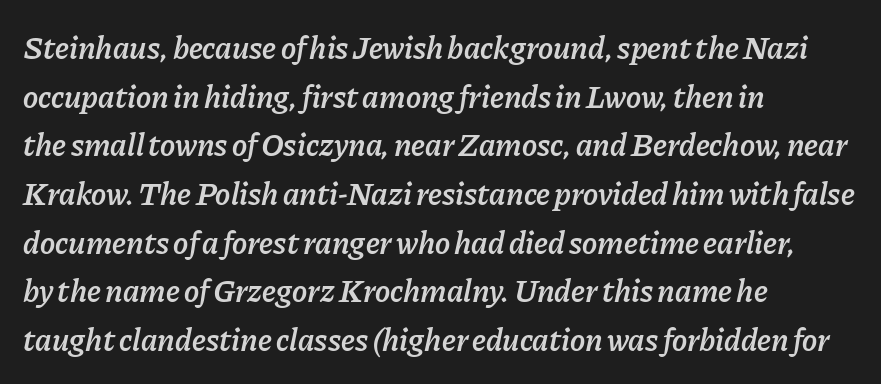
The rows are spaced the way most documents space them. Each letter keeps its own natural width here, so spacing adapts to shape. The font is running at a semibold setting, under full bold. The specimen reads as italic at a glance. Is the letter spacing exaggerated? No — it looks like the ordinary default. The rendering anchors every line to the left-hand side.
